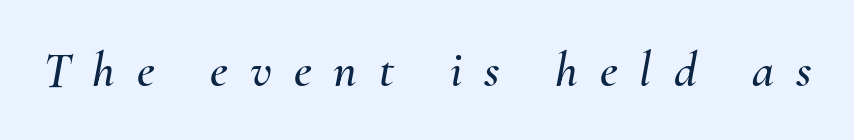
Q: Is the text italic (slanted)? A: Yes, it leans right by about 10 degrees.
Q: Is the text underlined? A: No.
Q: Is the spacing between letters normal or unusually wide? A: Unusually wide.
Q: Width (condensed, normal, or wide)? A: Normal.
Q: Stroke contrast? A: Medium.
Q: x-height? A: Small.
Q: Monospaced? A: No.
